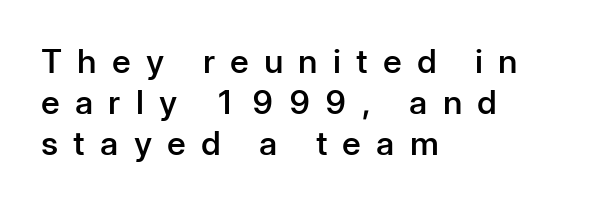
The image shows 33 px semibold sans-serif type, upright; set left-aligned, line spacing 1.24x, unusually wide letter spacing (+0.46 em), not underlined; low stroke contrast and a medium x-height.
